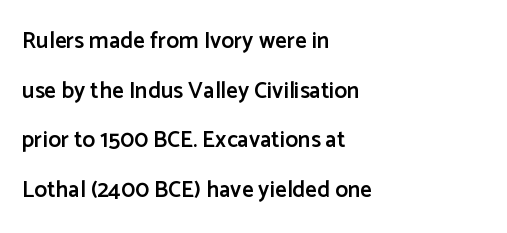
{"italic": "no", "bold": "semi", "underline": "no", "align": "left", "line_spacing": "loose", "line_spacing_ratio": 2.16, "letter_spacing": "normal", "letter_spacing_em": 0.0, "glyph_px": 23}
